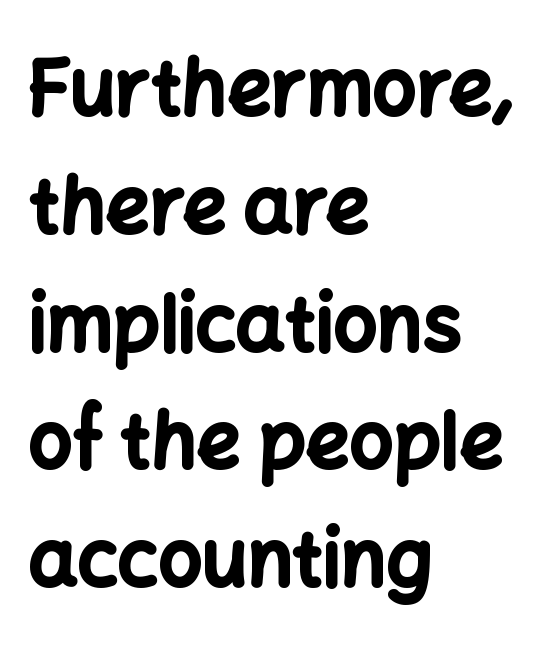
The image shows 77 px bold sans-serif type, upright; set left-aligned, normal line spacing (1.53x), normal letter spacing, not underlined; low stroke contrast and a medium x-height.
